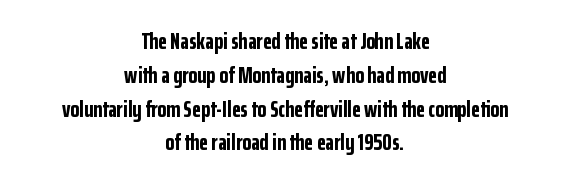
{"italic": "no", "bold": "yes", "underline": "no", "align": "center", "line_spacing": "normal", "line_spacing_ratio": 1.47, "letter_spacing": "normal", "letter_spacing_em": 0.0, "glyph_px": 23}
